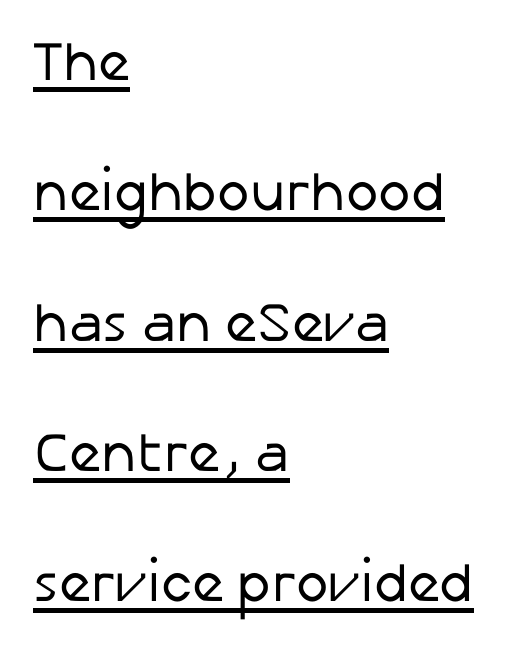
{"serif": "no", "italic": "no", "bold": "no", "weight": "regular", "width": "normal", "stroke_contrast": "low", "x_height": "medium", "monospaced": "no", "underline": "yes", "align": "left", "line_spacing": "loose", "line_spacing_ratio": 2.37, "letter_spacing": "normal", "letter_spacing_em": 0.0, "glyph_px": 55}
